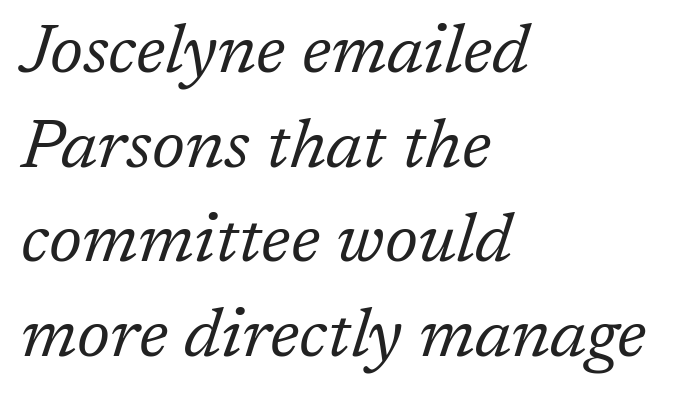
{"serif": "yes", "italic": "yes", "lean": "right", "slant_degrees": 17, "bold": "no", "weight": "regular", "width": "normal", "stroke_contrast": "low", "x_height": "medium", "monospaced": "no", "underline": "no", "align": "left", "line_spacing": "normal", "line_spacing_ratio": 1.37, "letter_spacing": "normal", "letter_spacing_em": 0.0, "glyph_px": 69}
